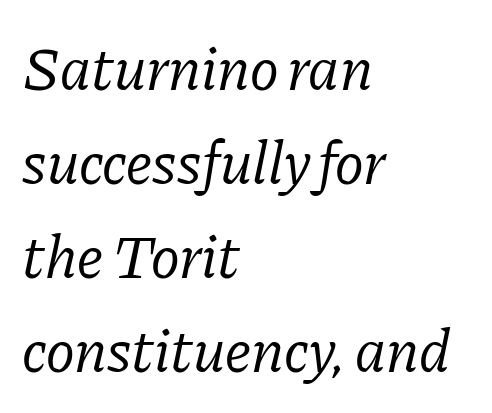
The image shows 61 px regular-weight serif type, italic (leaning right); set left-aligned, normal line spacing (1.54x), normal letter spacing, not underlined; low stroke contrast and a medium x-height.
